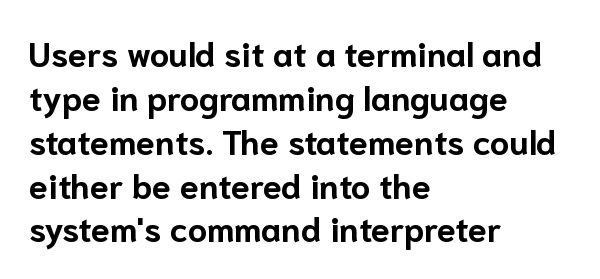
{"serif": "no", "italic": "no", "bold": "yes", "weight": "bold", "width": "normal", "stroke_contrast": "low", "x_height": "medium", "monospaced": "no", "underline": "no", "align": "left", "line_spacing": "normal", "line_spacing_ratio": 1.29, "letter_spacing": "normal", "letter_spacing_em": 0.0, "glyph_px": 34}
